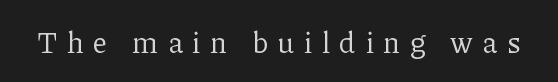
Q: Is the text bold? A: No.
Q: Is the text italic (slanted)? A: No, it is upright.
Q: Is the typeface a serif or a sans-serif typeface? A: Serif.
Q: Is the text underlined? A: No.
Q: Is the spacing between letters normal or unusually wide? A: Unusually wide.
Q: Width (condensed, normal, or wide)? A: Normal.
Q: Stroke contrast? A: Low.
Q: x-height? A: Medium.
Q: Monospaced? A: No.
